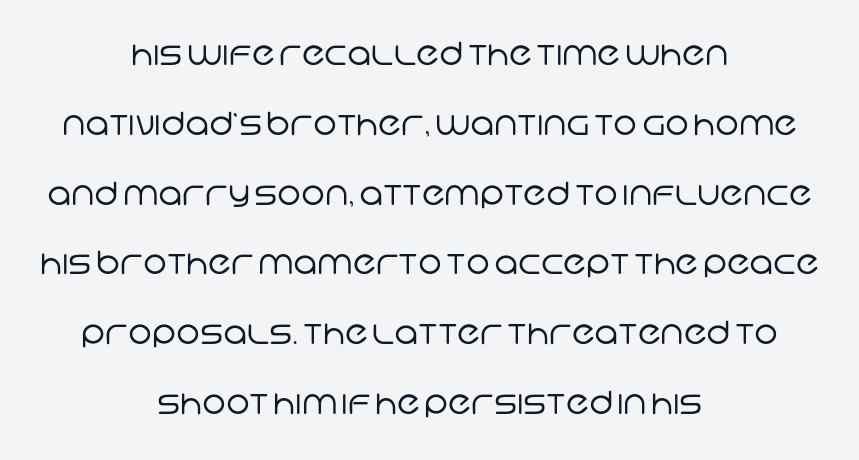
{"serif": "no", "bold": "no", "weight": "regular", "width": "normal", "stroke_contrast": "low", "x_height": "large", "monospaced": "no", "underline": "no", "align": "center", "line_spacing": "loose", "line_spacing_ratio": 2.18, "letter_spacing": "normal", "letter_spacing_em": 0.0, "glyph_px": 32}
